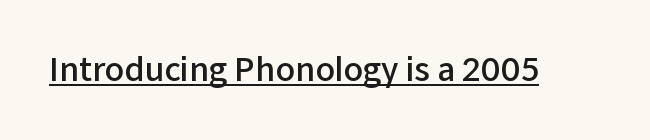
The image shows 32 px semibold sans-serif type, upright; set normal letter spacing, underlined; low stroke contrast and a medium x-height.
